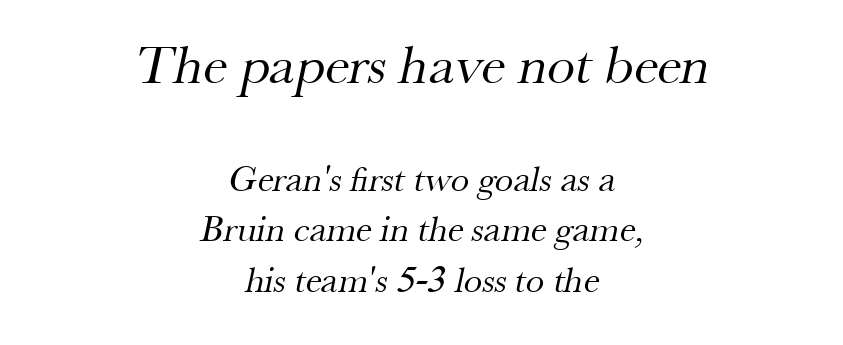
The earlier block is typeset at a bigger size than the later block. Proportional: the letters do not fall into vertical columns. The rendering keeps characters at their native spacing. Casual observation: everything's sitting right in the middle. The designer went with a serif here, giving each stem small feet. Normally led — the rows are evenly, conventionally spaced.
